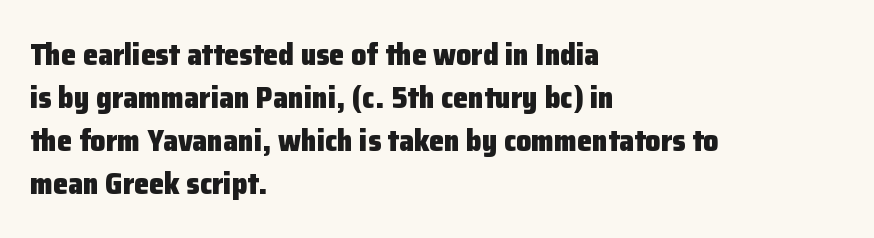
Tracking value appears to be zero — textbook default spacing. Unlike a traditional serif, this face leaves its strokes unadorned. The baseline area is clear. You can tell it's not italic because the verticals are truly vertical.
